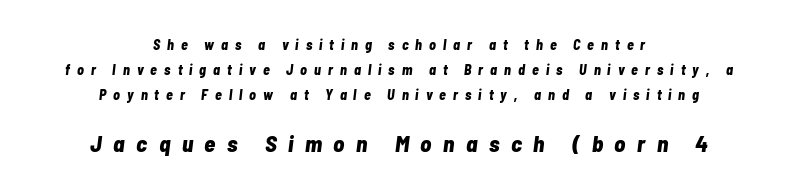
{"italic": "yes", "lean": "right", "slant_degrees": 7, "bold": "yes", "underline": "no", "align": "center", "line_spacing_ratio": 1.77, "letter_spacing": "wide", "letter_spacing_em": 0.5, "larger_block": "second", "size_ratio": 1.64, "glyph_px": 23}
